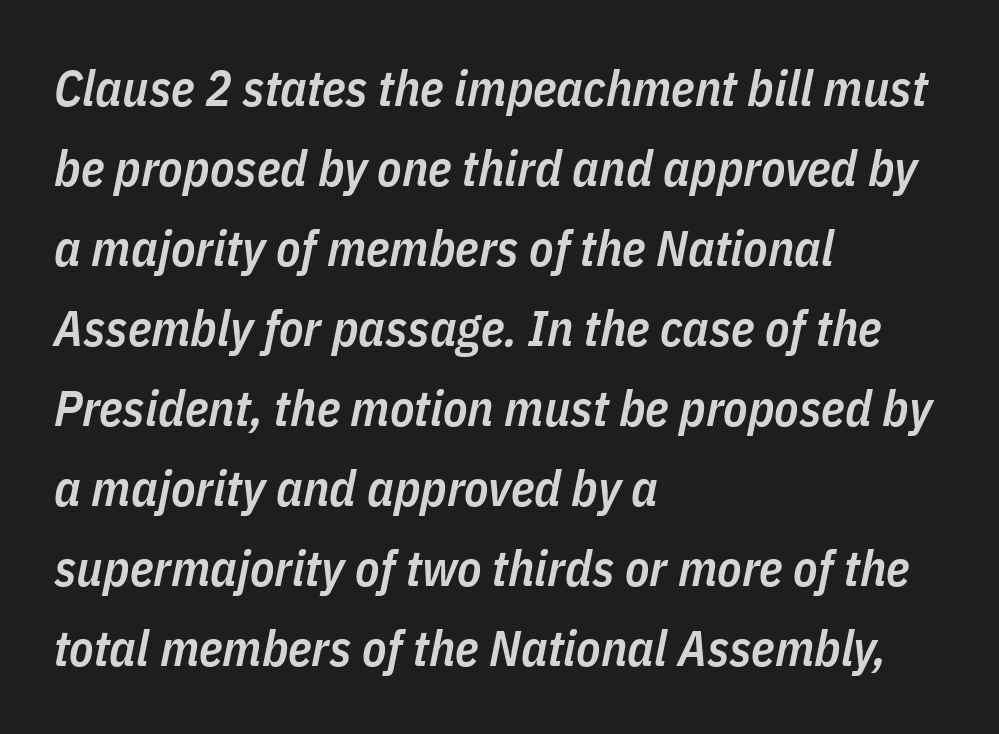
Compared with ordinary roman type, these characters are visibly tilted. Quick note: interline space is typical. Slightly chunky letters — semibold, I'd say, not full bold. You could not count columns in this text — the font is proportionally spaced. Descenders are the only things crossing below the line. All the whitespace from short lines collects on the right.
